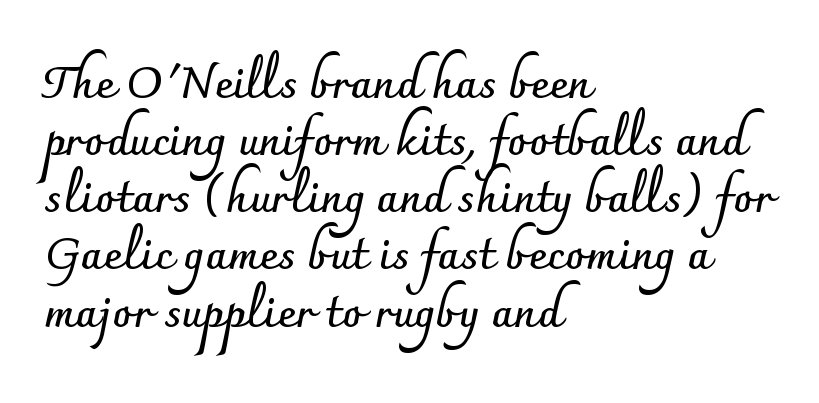
{"serif": "no", "bold": "yes", "weight": "semibold", "width": "normal", "stroke_contrast": "low", "x_height": "small", "monospaced": "no", "underline": "no", "align": "left", "line_spacing": "normal", "line_spacing_ratio": 1.27, "letter_spacing": "normal", "letter_spacing_em": 0.0, "glyph_px": 45}
